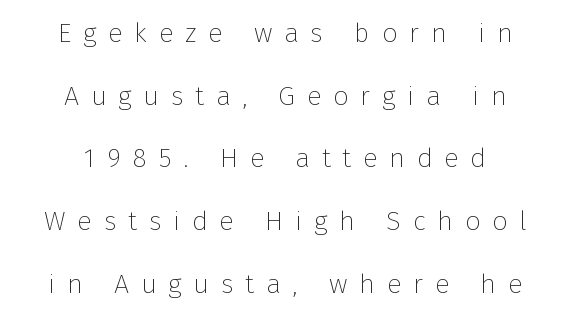
The image shows 27 px text type, upright; set centered, loose line spacing (2.32x), unusually wide letter spacing (+0.44 em), not underlined.
